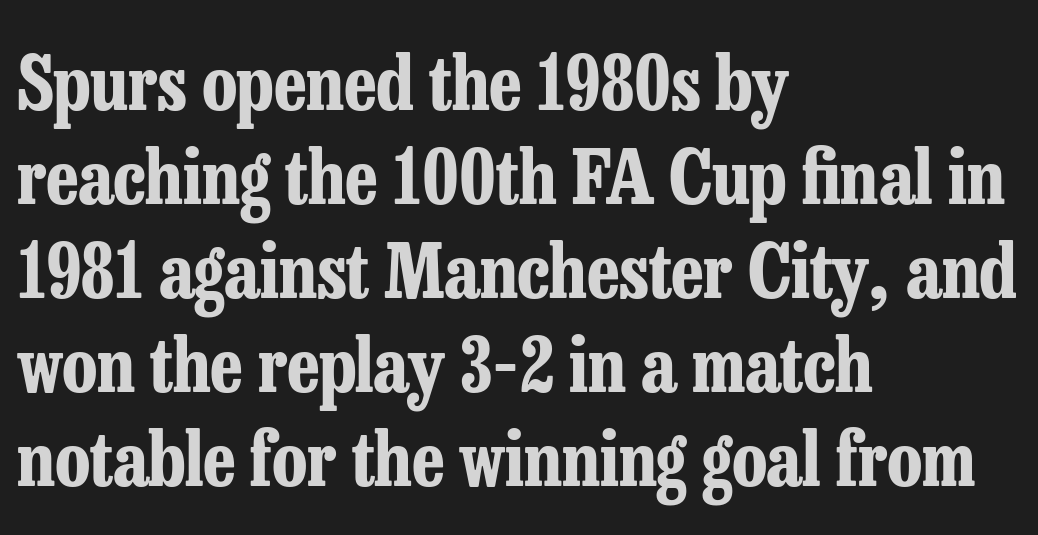
Q: Is the text bold? A: Yes.
Q: Is the text italic (slanted)? A: No, it is upright.
Q: Is the typeface a serif or a sans-serif typeface? A: Serif.
Q: Is the text underlined? A: No.
Q: How is the paragraph aligned? A: Left-aligned.
Q: Is the spacing between letters normal or unusually wide? A: Normal.
Q: Is the spacing between lines tight, normal or loose? A: Normal.
Q: Width (condensed, normal, or wide)? A: Condensed.
Q: Stroke contrast? A: Low.
Q: x-height? A: Medium.
Q: Monospaced? A: No.
